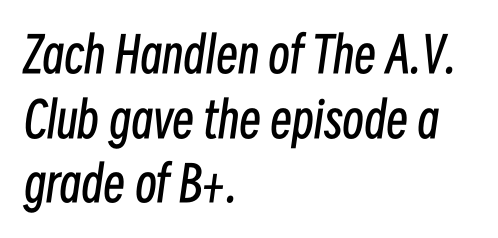
The image shows 49 px regular-weight, condensed type, italic (leaning right); set left-aligned, normal line spacing (1.32x), normal letter spacing, not underlined; low stroke contrast and a medium x-height.
